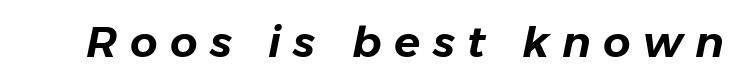
The image shows 43 px text type, italic (leaning right); set unusually wide letter spacing (+0.29 em), not underlined; low stroke contrast and a medium x-height.
